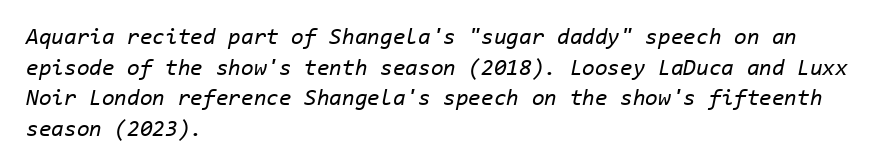
{"italic": "yes", "lean": "right", "slant_degrees": 11, "bold": "no", "underline": "no", "align": "left", "line_spacing": "normal", "line_spacing_ratio": 1.33, "letter_spacing": "normal", "letter_spacing_em": 0.0, "glyph_px": 23}
